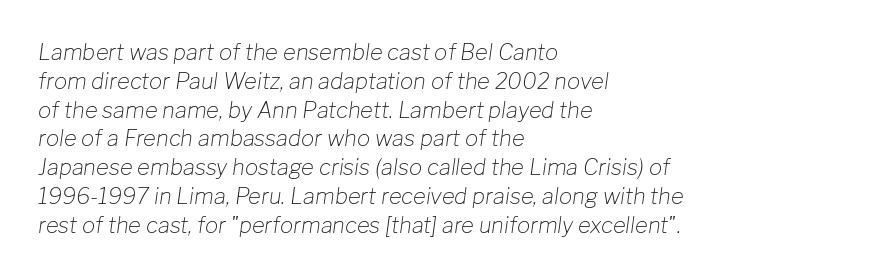
The face used here is rendered with its standard letterfit. This sample keeps an unexceptional amount of space between lines. All the whitespace from short lines collects on the right. The typeface has the unassuming heft of standard copy or less.
